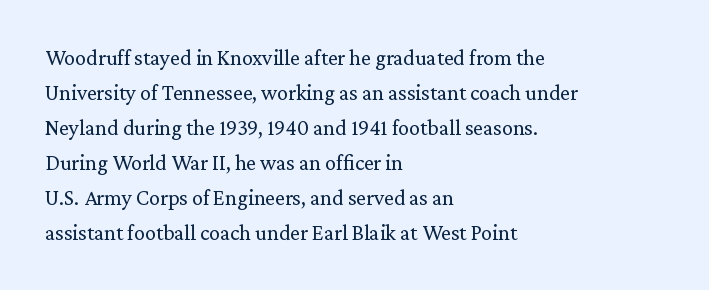
Every stem runs plumb, perpendicular to the baseline. Ink coverage per letter is moderate at most. Does extra space separate the letters? No, they use regular spacing. Line starts are locked; line ends wander. If you measured baseline to baseline, you'd find a middling distance.
